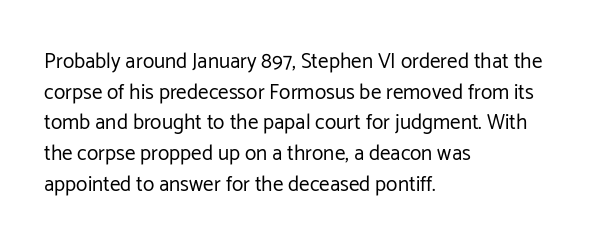
Q: Is the text bold? A: No.
Q: Is the text italic (slanted)? A: No, it is upright.
Q: Is the text underlined? A: No.
Q: How is the paragraph aligned? A: Left-aligned.
Q: Is the spacing between letters normal or unusually wide? A: Normal.
Q: Is the spacing between lines tight, normal or loose? A: Normal.
